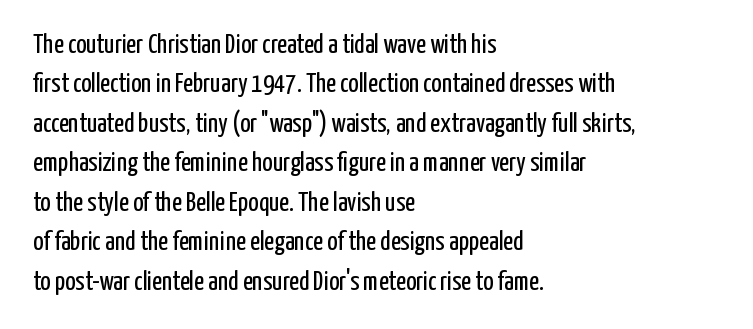
The image shows 27 px text type, upright; set left-aligned, normal line spacing (1.46x), normal letter spacing, not underlined.
